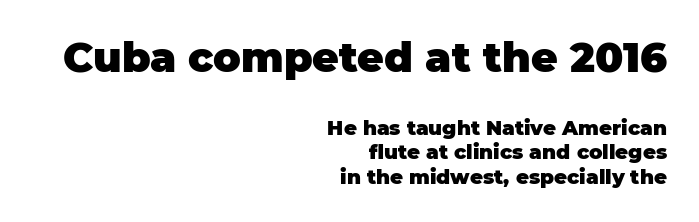
The rendering uses natural spacing where letterforms have individual widths. Weight check: bold — yes, fully. The designer went with a sans here, leaving each stem footless. Posture: vertical. In CSS terms this would be text-align: right.
